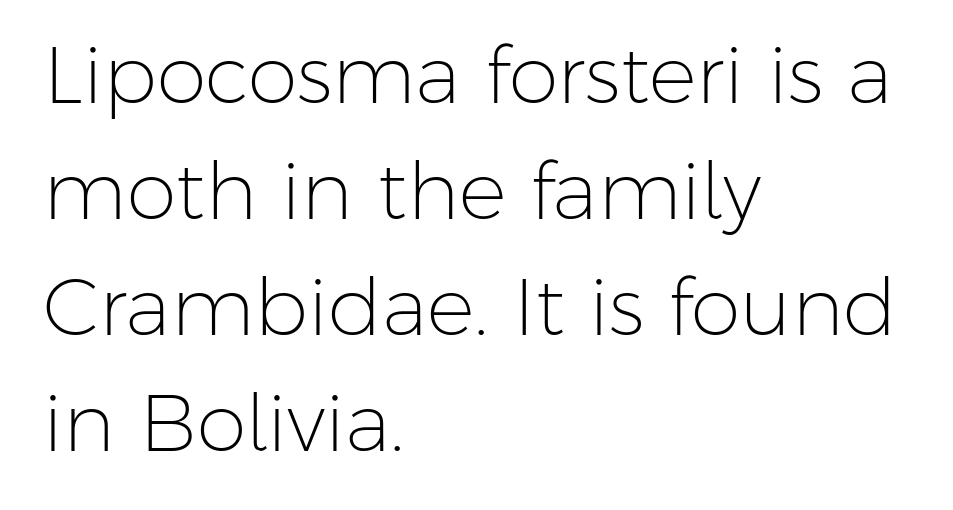
{"serif": "no", "italic": "no", "bold": "no", "weight": "light", "width": "normal", "stroke_contrast": "low", "x_height": "medium", "monospaced": "no", "underline": "no", "align": "left", "line_spacing": "normal", "line_spacing_ratio": 1.45, "letter_spacing": "normal", "letter_spacing_em": 0.0, "glyph_px": 80}
